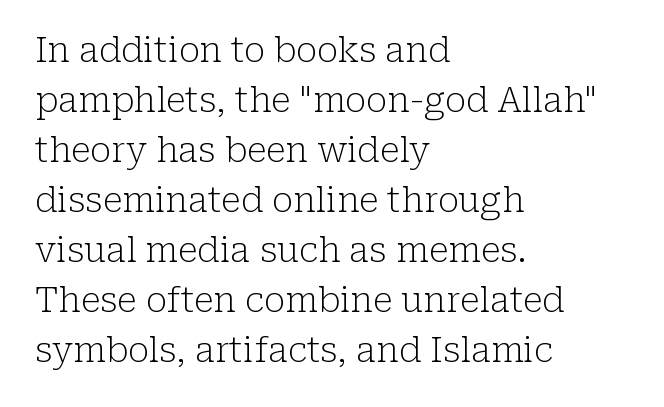
Ascenders rise straight up at ninety degrees. Compared with typical body copy, the letter spacing here is the same. The rendering uses a moderate line-height, typical for paragraphs. You can tell from the footed stems that serif type was used. Leftover space on each line is placed entirely after the last word. Proportional: the letters do not fall into vertical columns.
